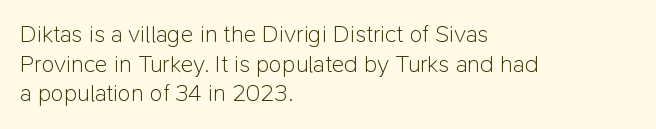
The image shows 24 px text type, upright; set left-aligned, line spacing 1.23x, normal letter spacing, not underlined.
